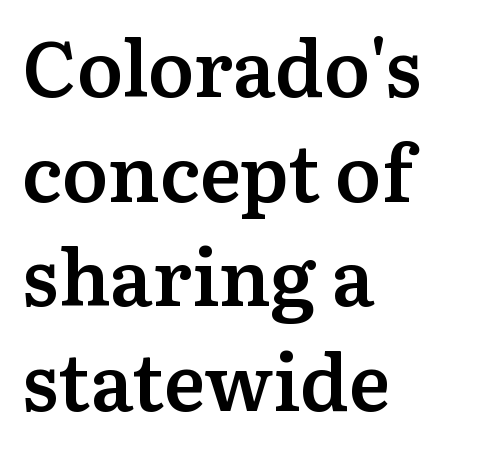
Q: Is the text bold? A: Semi-bold.
Q: Is the text italic (slanted)? A: No, it is upright.
Q: Is the typeface a serif or a sans-serif typeface? A: Serif.
Q: Is the text underlined? A: No.
Q: How is the paragraph aligned? A: Left-aligned.
Q: Is the spacing between letters normal or unusually wide? A: Normal.
Q: Is the spacing between lines tight, normal or loose? A: Normal.
Q: Width (condensed, normal, or wide)? A: Normal.
Q: Stroke contrast? A: Medium.
Q: x-height? A: Medium.
Q: Monospaced? A: No.
